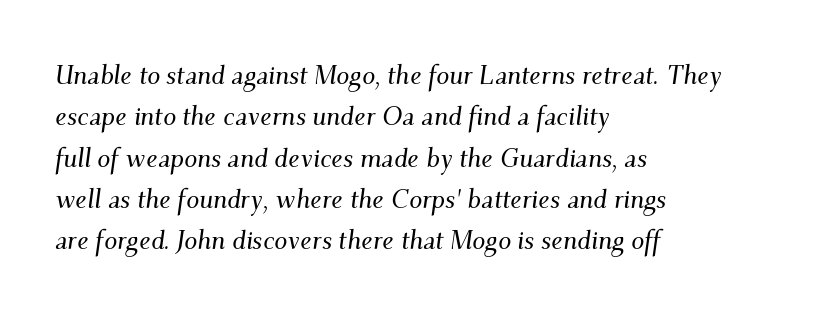
These lines stack with their left ends in a neat column. The words here are not underlined. The letters are slanted; this is an italic face. Rows of type keep a routine distance in the vertical direction. You could call the tracking neutral — neither tight nor loose.
